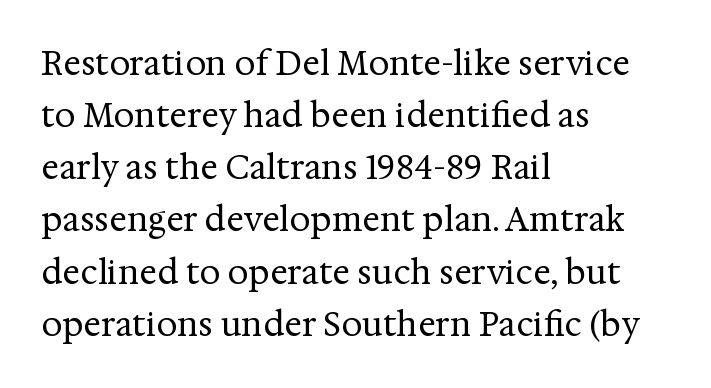
The image shows 33 px regular-weight serif type, upright; set left-aligned, normal line spacing (1.58x), normal letter spacing, not underlined; medium stroke contrast and a medium x-height.
